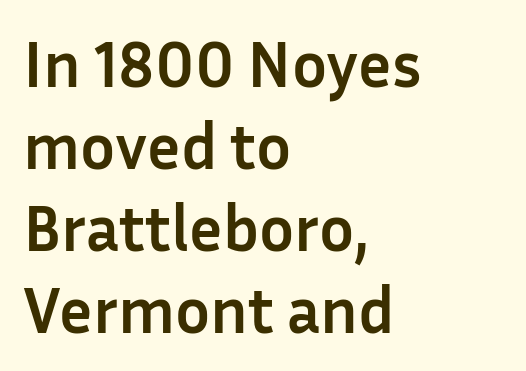
{"serif": "no", "italic": "no", "bold": "yes", "weight": "semibold", "width": "normal", "stroke_contrast": "low", "x_height": "medium", "monospaced": "no", "underline": "no", "align": "left", "line_spacing": "normal", "line_spacing_ratio": 1.26, "letter_spacing": "normal", "letter_spacing_em": 0.0, "glyph_px": 65}
